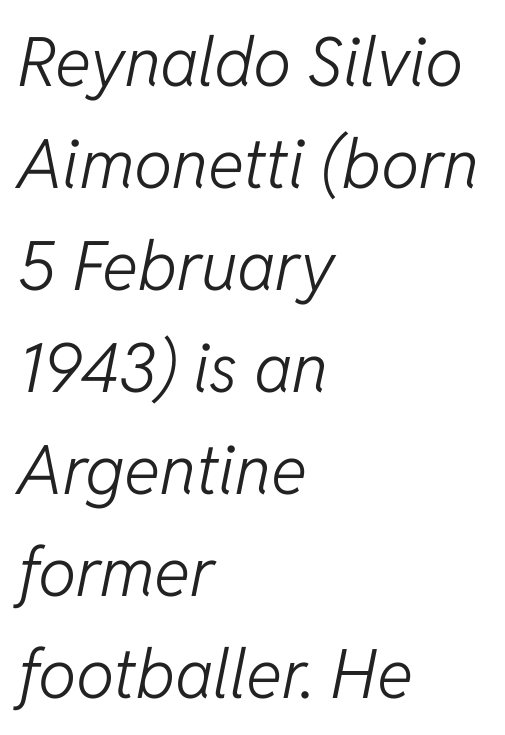
Q: Is the text bold? A: No.
Q: Is the text italic (slanted)? A: Yes, it leans right by about 11 degrees.
Q: Is the text underlined? A: No.
Q: How is the paragraph aligned? A: Left-aligned.
Q: Is the spacing between letters normal or unusually wide? A: Normal.
Q: Is the spacing between lines tight, normal or loose? A: Normal.
Q: Width (condensed, normal, or wide)? A: Normal.
Q: Stroke contrast? A: Low.
Q: x-height? A: Medium.
Q: Monospaced? A: No.
